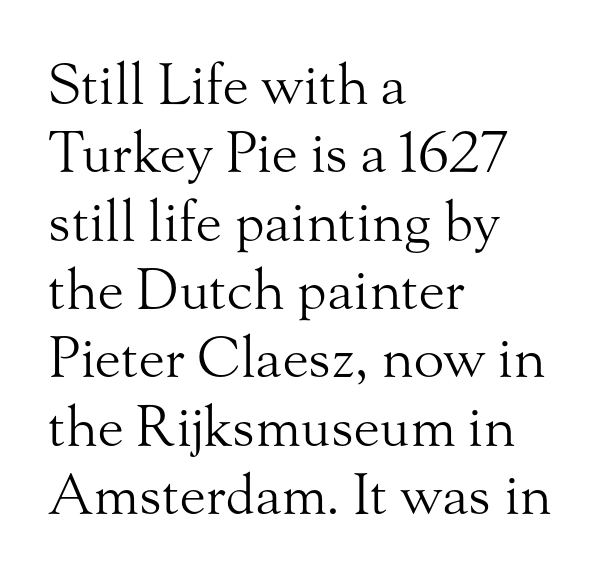
Q: Is the text bold? A: No.
Q: Is the text italic (slanted)? A: No, it is upright.
Q: Is the typeface a serif or a sans-serif typeface? A: Serif.
Q: Is the text underlined? A: No.
Q: How is the paragraph aligned? A: Left-aligned.
Q: Is the spacing between letters normal or unusually wide? A: Normal.
Q: Width (condensed, normal, or wide)? A: Normal.
Q: Stroke contrast? A: Medium.
Q: x-height? A: Small.
Q: Monospaced? A: No.
